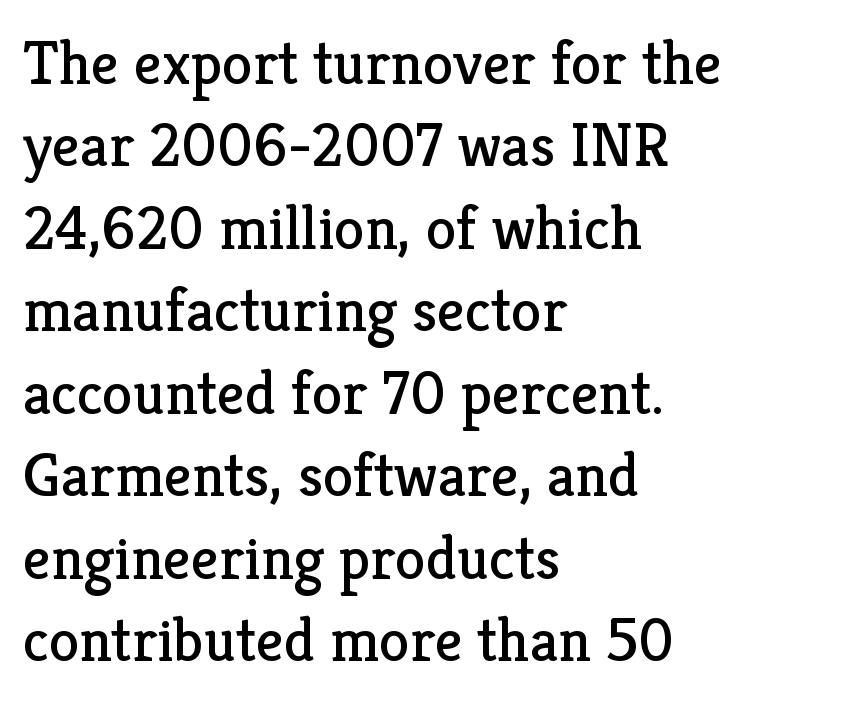
Q: Is the text bold? A: No.
Q: Is the text italic (slanted)? A: No, it is upright.
Q: Is the typeface a serif or a sans-serif typeface? A: Serif.
Q: Is the text underlined? A: No.
Q: How is the paragraph aligned? A: Left-aligned.
Q: Is the spacing between letters normal or unusually wide? A: Normal.
Q: Is the spacing between lines tight, normal or loose? A: Normal.
Q: Width (condensed, normal, or wide)? A: Normal.
Q: Stroke contrast? A: Low.
Q: x-height? A: Medium.
Q: Monospaced? A: No.
